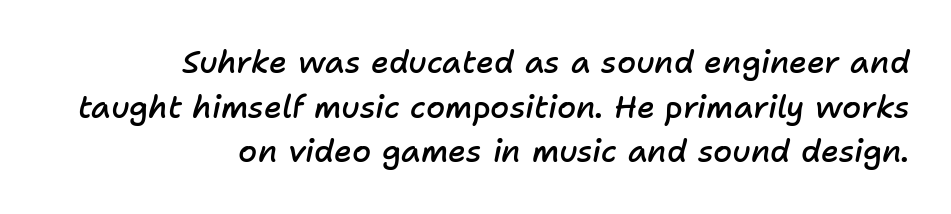
{"italic": "yes", "lean": "right", "slant_degrees": 11, "bold": "semi", "weight": "semibold", "width": "normal", "stroke_contrast": "low", "x_height": "medium", "monospaced": "no", "underline": "no", "align": "right", "line_spacing": "normal", "line_spacing_ratio": 1.44, "letter_spacing": "normal", "letter_spacing_em": 0.0, "glyph_px": 31}
